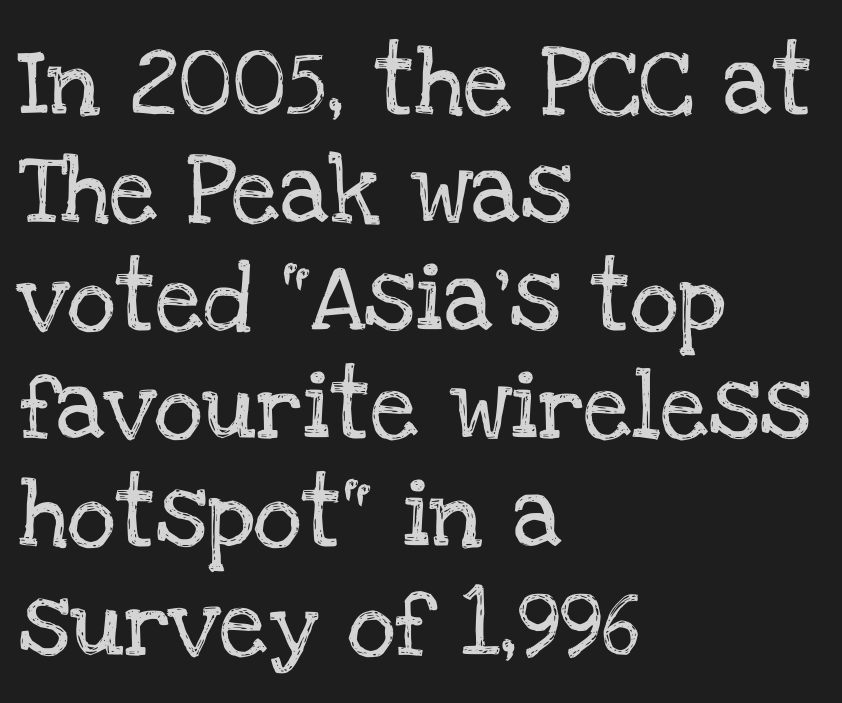
How would I describe the line gaps? Plain and ordinary. Nobody touched the tracking dial on this one. You can tell it's not italic because the verticals are truly vertical. The setting favours the left margin, as ordinary paragraphs usually do. The font family rendered here belongs to the serif group. Rule under the text: the space is simply empty.
